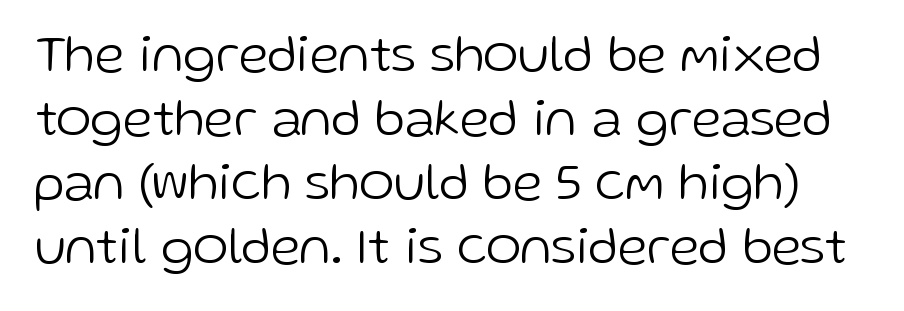
{"serif": "no", "italic": "no", "bold": "no", "weight": "light", "width": "normal", "stroke_contrast": "low", "x_height": "medium", "monospaced": "no", "underline": "no", "line_spacing_ratio": 1.21, "letter_spacing": "normal", "letter_spacing_em": 0.0, "glyph_px": 53}
